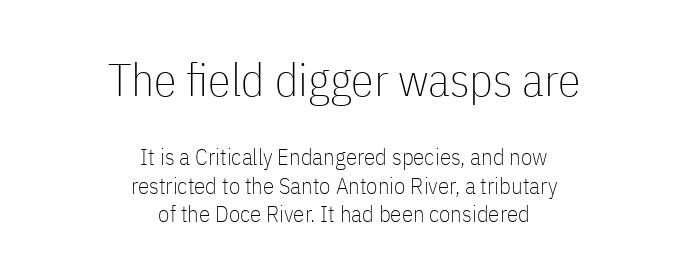
Notice how the stems are strictly vertical — no italics here. The type is set solid horizontally, with unmodified tracking. A bare baseline throughout the passage. Between these two stacked blocks, the higher one wins on size.
